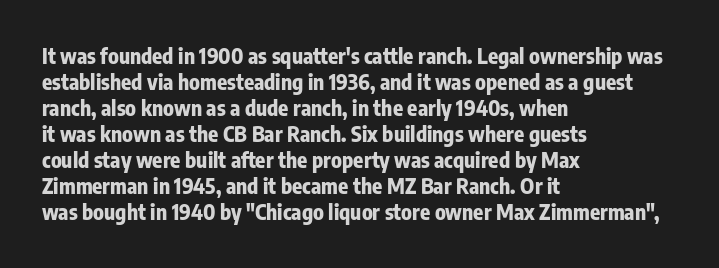
Q: Is the text bold? A: Yes.
Q: Is the text italic (slanted)? A: No, it is upright.
Q: Is the text underlined? A: No.
Q: How is the paragraph aligned? A: Left-aligned.
Q: Is the spacing between letters normal or unusually wide? A: Normal.
